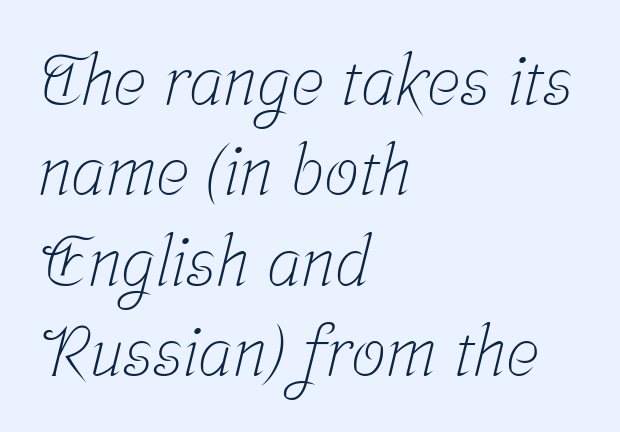
The image shows 69 px light, condensed serif type; set left-aligned, normal line spacing (1.31x), normal letter spacing, not underlined; low stroke contrast and a medium x-height.
